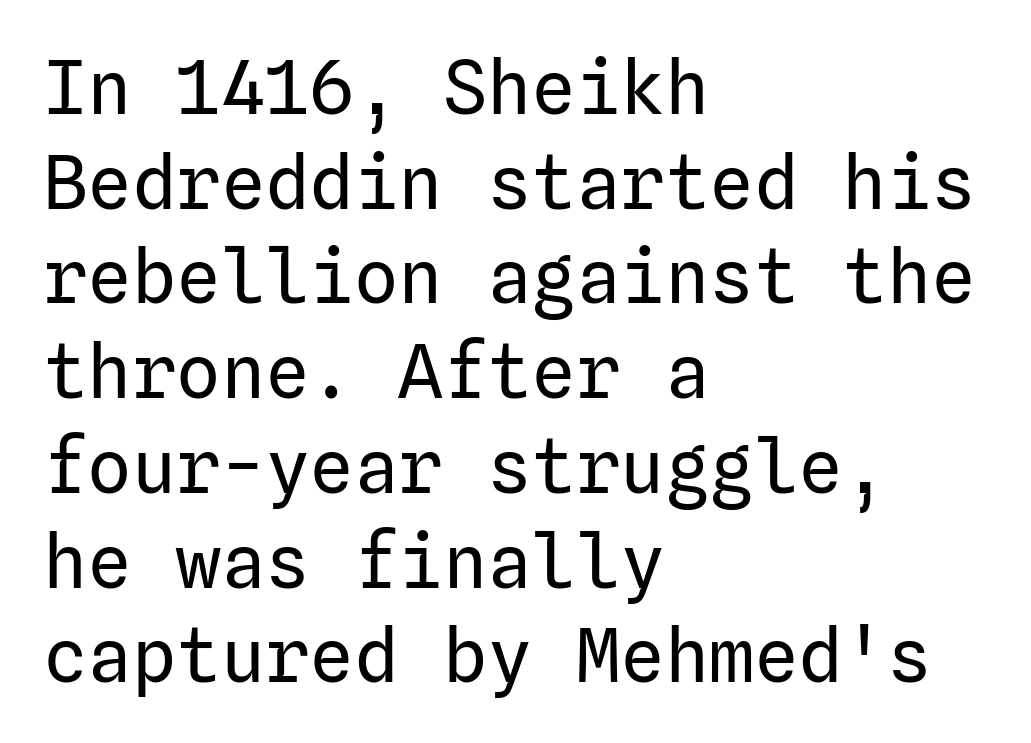
A normal amount of white space separates one row of letters from the next. Stroke terminals: plain, sans-serif. All the whitespace from short lines collects on the right. A typesetter would call this zero additional tracking. Descender tails drop into unmarked territory. This is not heavy type; no bold has been used.
